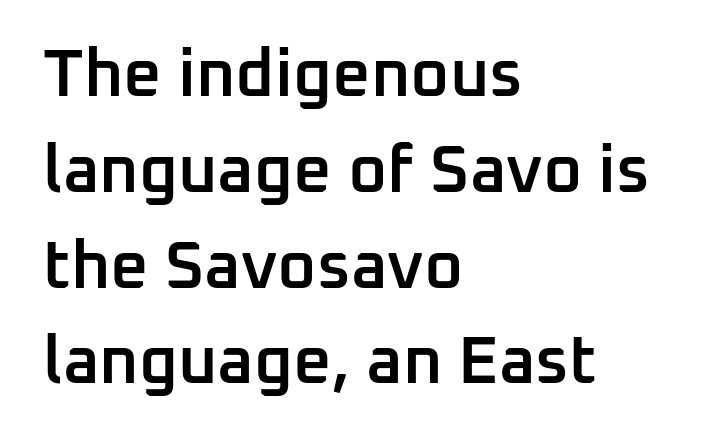
{"serif": "no", "italic": "no", "bold": "semi", "weight": "semibold", "width": "normal", "stroke_contrast": "low", "x_height": "medium", "monospaced": "no", "underline": "no", "align": "left", "line_spacing": "normal", "line_spacing_ratio": 1.43, "letter_spacing": "normal", "letter_spacing_em": 0.0, "glyph_px": 67}
